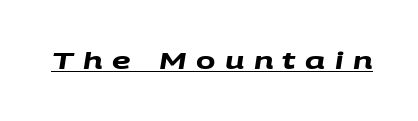
The image shows 23 px bold type; set unusually wide letter spacing (+0.41 em), underlined.
